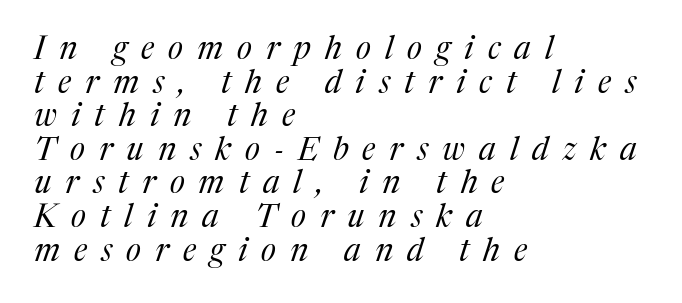
Varying glyph widths throughout — classic text-font behaviour. Characters are canted at an angle relative to the baseline's perpendicular. The baseline area is clear. Is the letter spacing exaggerated? Yes — the characters are pushed far apart.
